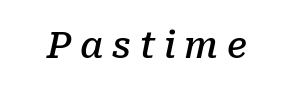
{"serif": "yes", "italic": "yes", "lean": "right", "slant_degrees": 10, "bold": "semi", "weight": "semibold", "width": "normal", "stroke_contrast": "low", "x_height": "medium", "monospaced": "no", "underline": "no", "letter_spacing": "wide", "letter_spacing_em": 0.24, "glyph_px": 36}
